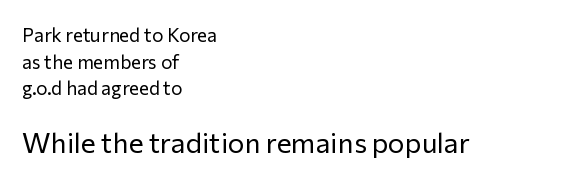
{"serif": "no", "italic": "no", "bold": "no", "weight": "regular", "width": "normal", "stroke_contrast": "low", "x_height": "medium", "monospaced": "no", "underline": "no", "align": "left", "line_spacing": "normal", "line_spacing_ratio": 1.4, "letter_spacing": "normal", "letter_spacing_em": 0.0, "larger_block": "second", "size_ratio": 1.47, "glyph_px": 28}
